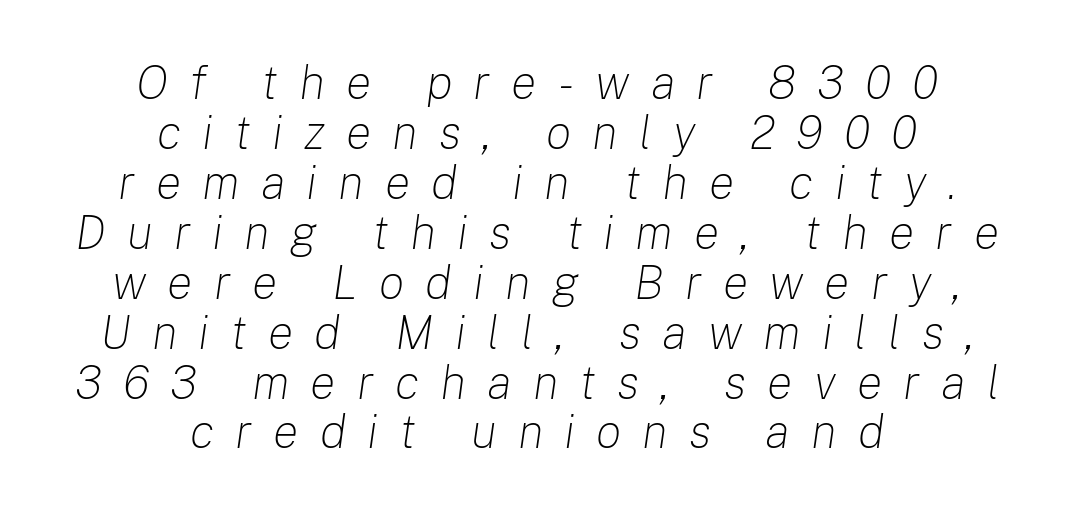
Q: Is the text bold? A: No.
Q: Is the text italic (slanted)? A: Yes, it leans right by about 8 degrees.
Q: Is the text underlined? A: No.
Q: How is the paragraph aligned? A: Centered.
Q: Is the spacing between letters normal or unusually wide? A: Unusually wide.
Q: Is the spacing between lines tight, normal or loose? A: Tight.
Q: Width (condensed, normal, or wide)? A: Normal.
Q: Stroke contrast? A: Low.
Q: x-height? A: Medium.
Q: Monospaced? A: No.
